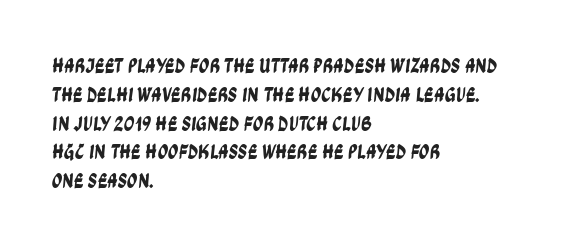
Q: Is the text underlined? A: No.
Q: How is the paragraph aligned? A: Left-aligned.
Q: Is the spacing between letters normal or unusually wide? A: Normal.
Q: Is the spacing between lines tight, normal or loose? A: Normal.
